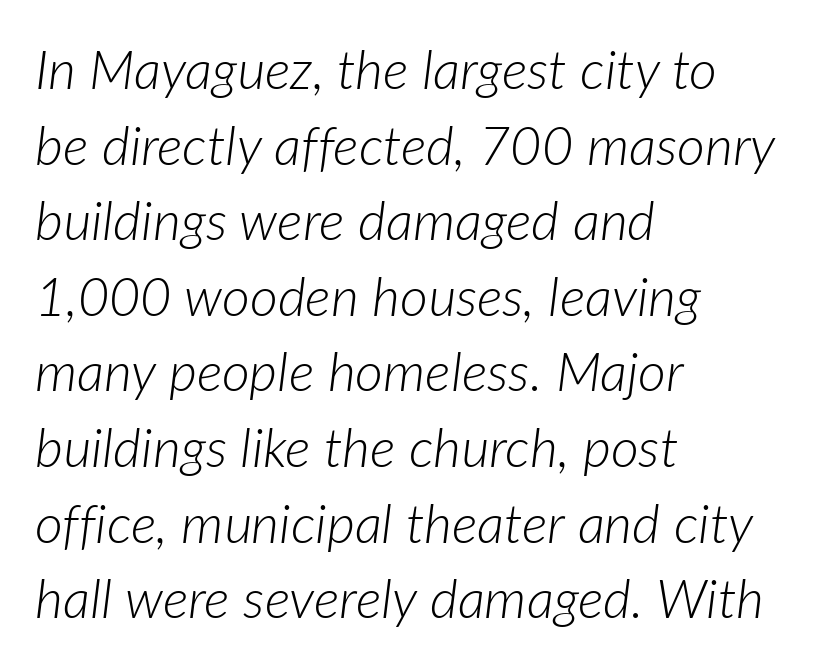
Q: Is the text bold? A: No.
Q: Is the text italic (slanted)? A: Yes, it leans right by about 7 degrees.
Q: Is the text underlined? A: No.
Q: How is the paragraph aligned? A: Left-aligned.
Q: Is the spacing between letters normal or unusually wide? A: Normal.
Q: Is the spacing between lines tight, normal or loose? A: Normal.
Q: Width (condensed, normal, or wide)? A: Normal.
Q: Stroke contrast? A: Low.
Q: x-height? A: Medium.
Q: Monospaced? A: No.
